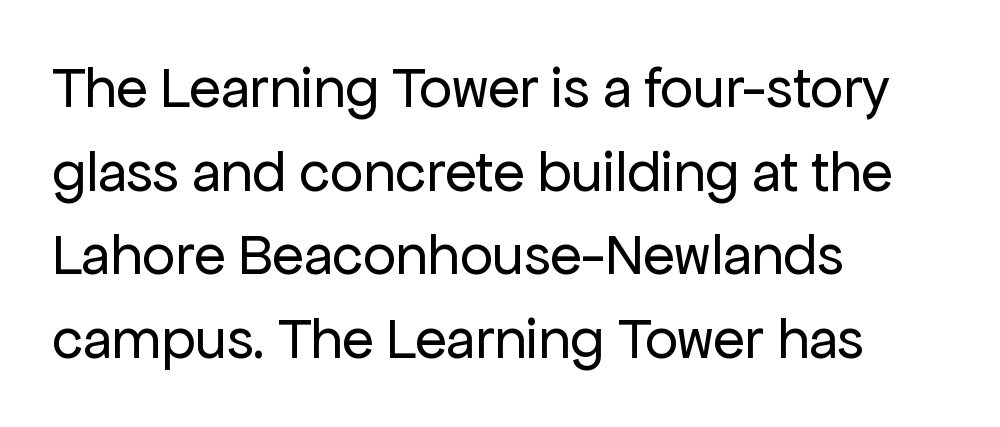
The image shows 58 px regular-weight sans-serif type, upright; set left-aligned, normal line spacing (1.44x), normal letter spacing, not underlined; low stroke contrast and a medium x-height.
